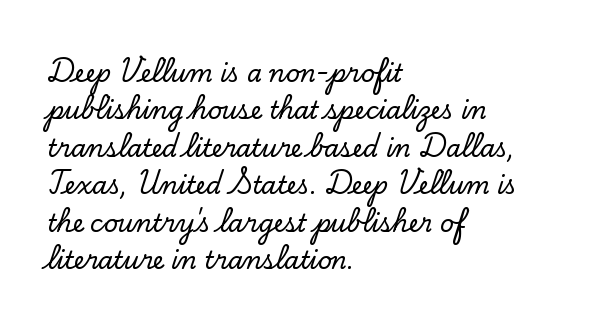
Q: Is the text italic (slanted)? A: Yes.
Q: Is the text underlined? A: No.
Q: How is the paragraph aligned? A: Left-aligned.
Q: Is the spacing between letters normal or unusually wide? A: Normal.
Q: Is the spacing between lines tight, normal or loose? A: Normal.
